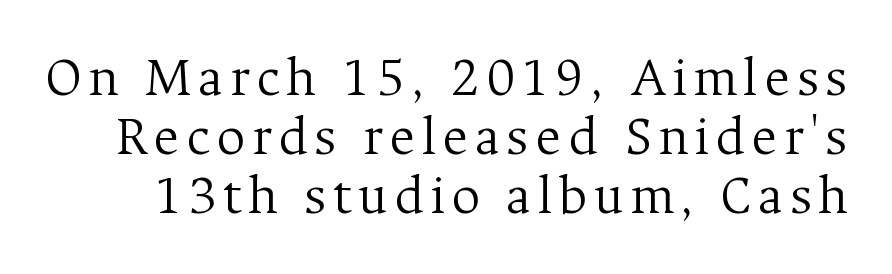
Q: Is the text bold? A: No.
Q: Is the text italic (slanted)? A: No, it is upright.
Q: Is the typeface a serif or a sans-serif typeface? A: Serif.
Q: Is the text underlined? A: No.
Q: Is the spacing between lines tight, normal or loose? A: Tight.
Q: Width (condensed, normal, or wide)? A: Normal.
Q: Stroke contrast? A: Medium.
Q: x-height? A: Medium.
Q: Monospaced? A: No.
